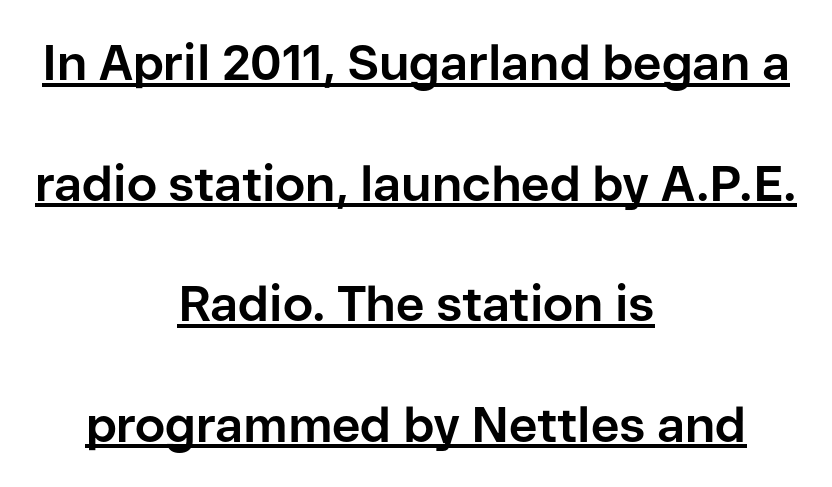
The text was rendered using a sans face with plain stroke endings. The typesetting leans heavy: a genuine bold. Do the characters align in a grid? No, the font is proportional. The letters stand straight up with perfectly vertical stems.
